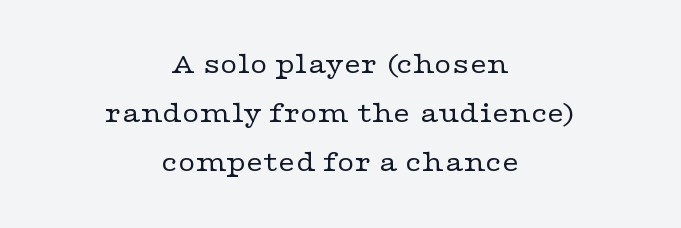
The image shows 30 px regular-weight, wide serif type, upright; set centered, normal line spacing (1.64x), normal letter spacing, not underlined; low stroke contrast and a medium x-height.
